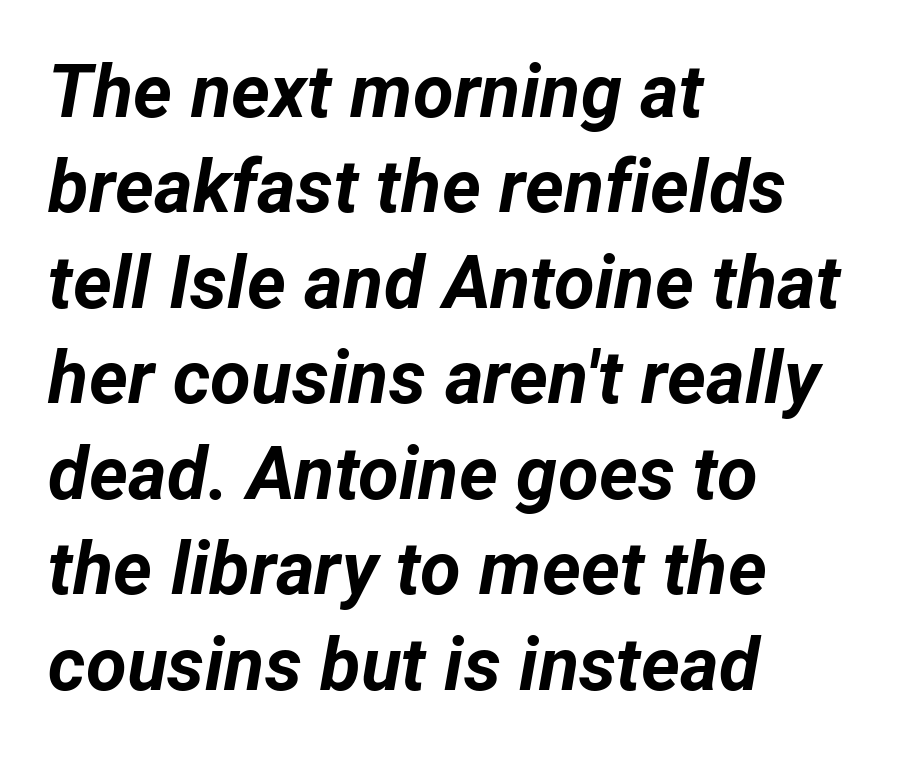
{"italic": "yes", "lean": "right", "slant_degrees": 12, "bold": "yes", "weight": "bold", "width": "normal", "stroke_contrast": "low", "x_height": "medium", "monospaced": "no", "underline": "no", "align": "left", "line_spacing": "normal", "line_spacing_ratio": 1.29, "letter_spacing": "normal", "letter_spacing_em": 0.0, "glyph_px": 74}
